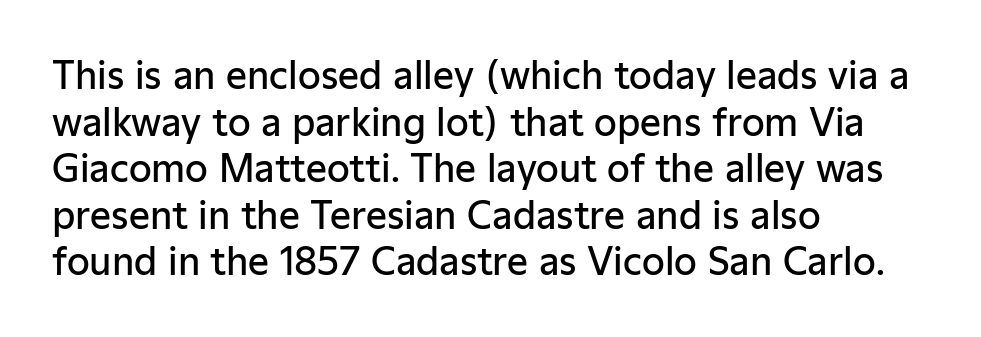
{"serif": "no", "italic": "no", "bold": "semi", "weight": "semibold", "width": "normal", "stroke_contrast": "low", "x_height": "medium", "monospaced": "no", "underline": "no", "align": "left", "line_spacing": "normal", "line_spacing_ratio": 1.26, "letter_spacing": "normal", "letter_spacing_em": 0.0, "glyph_px": 37}
